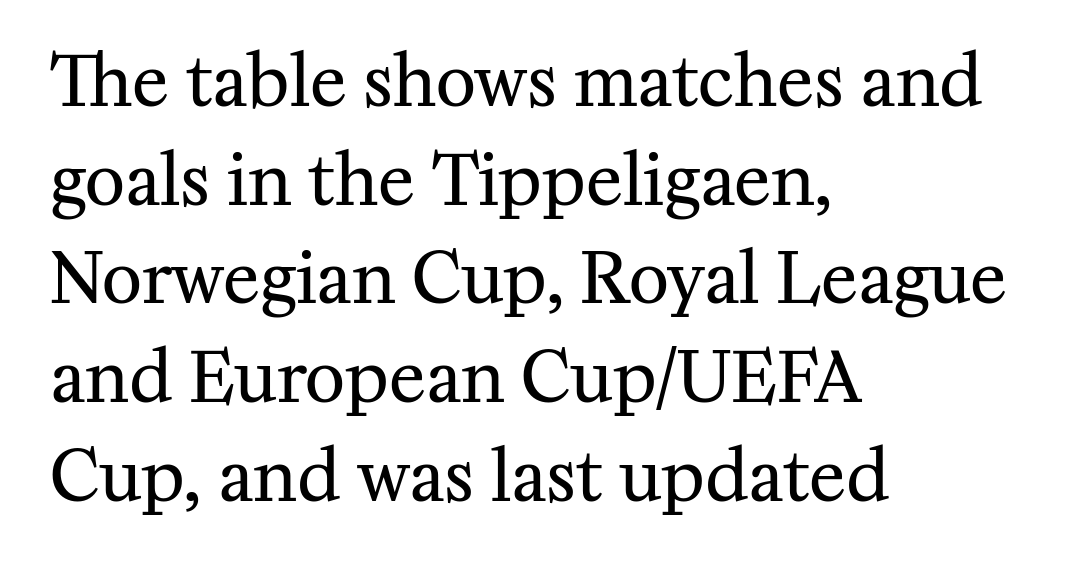
Baseline-to-baseline distance is the conventional proportion of letter height. Line starts are locked; line ends wander. These lines keep a tight, regular rhythm from letter to letter. Do the letters lean? They stand straight.
